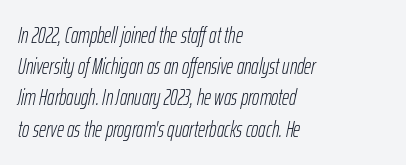
{"italic": "yes", "lean": "right", "slant_degrees": 12, "bold": "no", "underline": "no", "align": "left", "line_spacing": "normal", "line_spacing_ratio": 1.42, "letter_spacing": "normal", "letter_spacing_em": 0.0, "glyph_px": 22}
